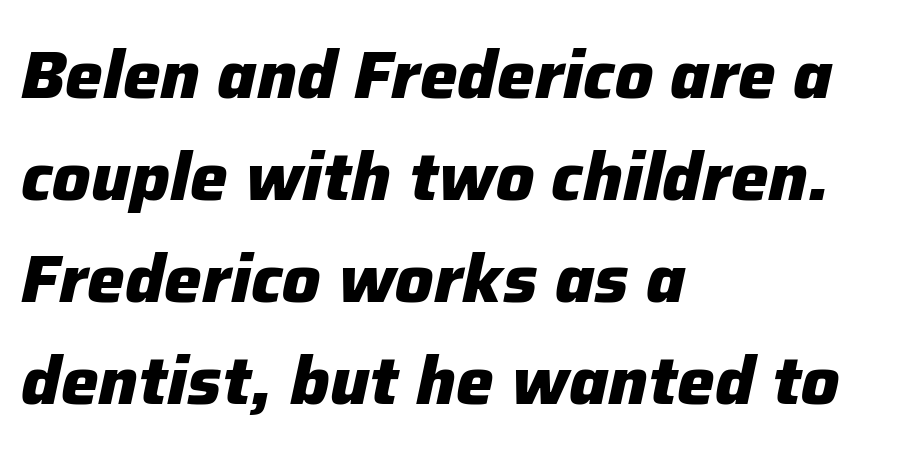
The image shows 67 px heavy type, italic (leaning right); set left-aligned, normal line spacing (1.52x), normal letter spacing, not underlined; low stroke contrast and a medium x-height.
